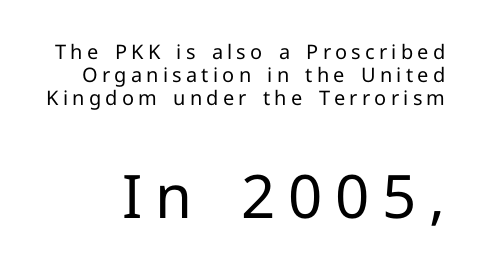
{"serif": "no", "italic": "no", "bold": "no", "weight": "regular", "width": "normal", "stroke_contrast": "low", "x_height": "medium", "monospaced": "no", "underline": "no", "line_spacing": "tight", "line_spacing_ratio": 1.14, "letter_spacing": "wide", "letter_spacing_em": 0.21, "larger_block": "second", "size_ratio": 3.0, "glyph_px": 60}
